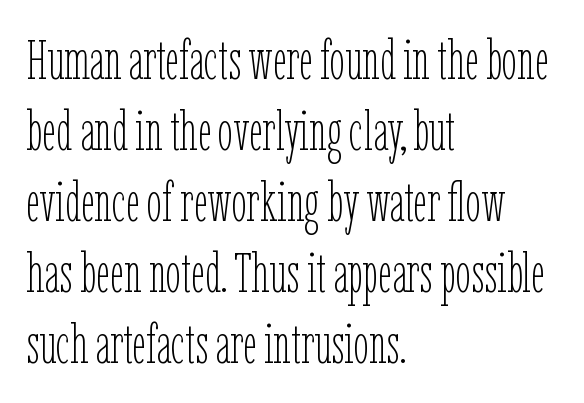
{"italic": "no", "bold": "no", "weight": "thin", "width": "condensed", "stroke_contrast": "low", "x_height": "medium", "monospaced": "no", "underline": "no", "align": "left", "line_spacing": "normal", "line_spacing_ratio": 1.29, "letter_spacing": "normal", "letter_spacing_em": 0.0, "glyph_px": 55}
